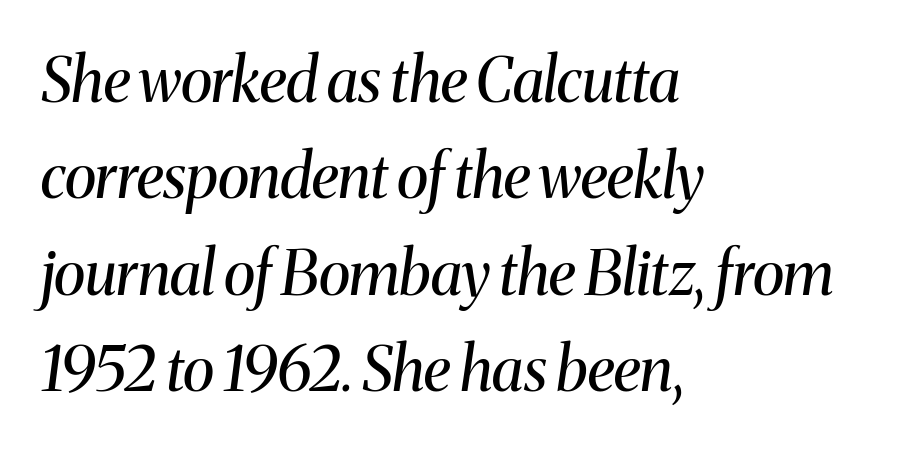
The designer went with a serif here, giving each stem small feet. The leading is moderate, giving the passage an even texture. Unmarked baselines from the first word to the last. You could call the tracking neutral — neither tight nor loose. Stroke thickness stays within the range of a standard reading face or lighter. It's the slanting kind of type.
